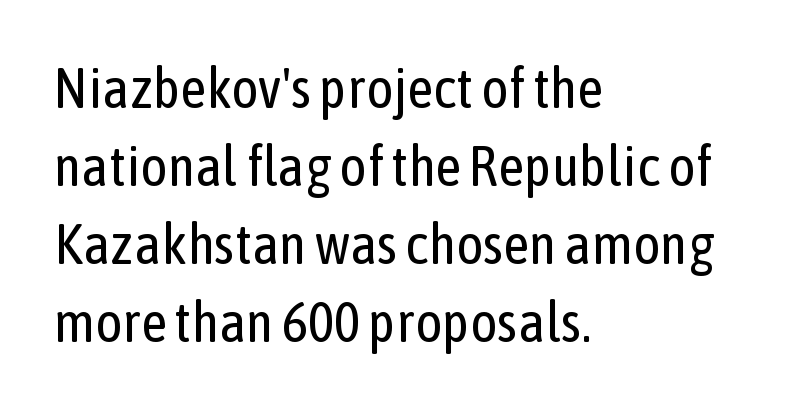
The image shows 57 px regular-weight, condensed sans-serif type, upright; set left-aligned, normal line spacing (1.37x), normal letter spacing, not underlined; low stroke contrast and a medium x-height.
